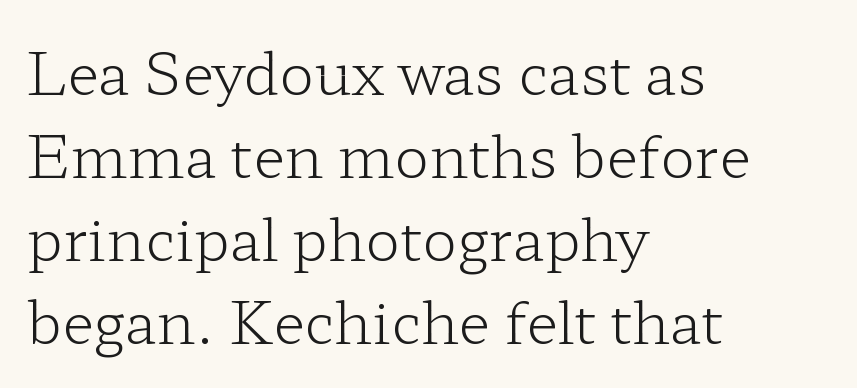
Q: Is the text bold? A: No.
Q: Is the text italic (slanted)? A: No, it is upright.
Q: Is the typeface a serif or a sans-serif typeface? A: Serif.
Q: Is the text underlined? A: No.
Q: How is the paragraph aligned? A: Left-aligned.
Q: Is the spacing between letters normal or unusually wide? A: Normal.
Q: Is the spacing between lines tight, normal or loose? A: Normal.
Q: Width (condensed, normal, or wide)? A: Wide.
Q: Stroke contrast? A: Low.
Q: x-height? A: Medium.
Q: Monospaced? A: No.
